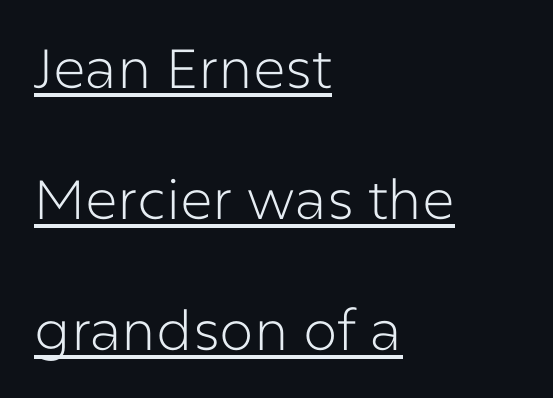
{"serif": "no", "italic": "no", "bold": "no", "weight": "light", "width": "normal", "stroke_contrast": "low", "x_height": "medium", "monospaced": "no", "underline": "yes", "align": "left", "line_spacing": "loose", "line_spacing_ratio": 2.38, "letter_spacing": "normal", "letter_spacing_em": 0.0, "glyph_px": 55}
